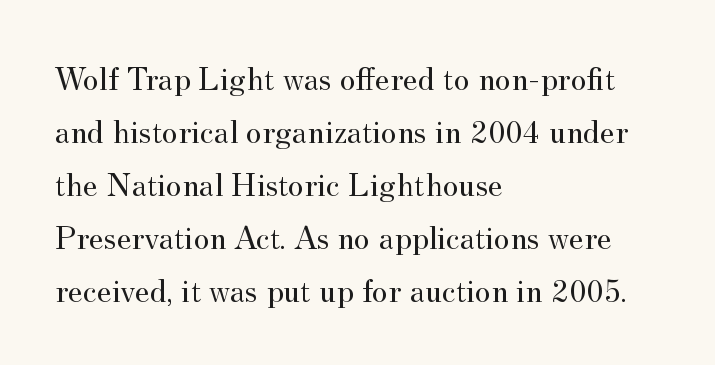
A normal amount of white space separates one row of letters from the next. A serif font was chosen for this passage. Beneath every word, the page is bare. This sample uses plain, unmodified letter spacing.
